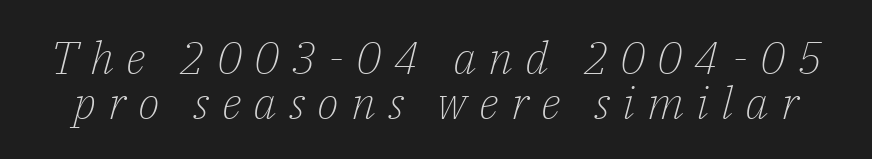
Q: Is the text bold? A: No.
Q: Is the text italic (slanted)? A: Yes, it leans right by about 14 degrees.
Q: Is the typeface a serif or a sans-serif typeface? A: Serif.
Q: Is the text underlined? A: No.
Q: Is the spacing between letters normal or unusually wide? A: Unusually wide.
Q: Is the spacing between lines tight, normal or loose? A: Tight.
Q: Width (condensed, normal, or wide)? A: Normal.
Q: Stroke contrast? A: Low.
Q: x-height? A: Medium.
Q: Monospaced? A: No.
